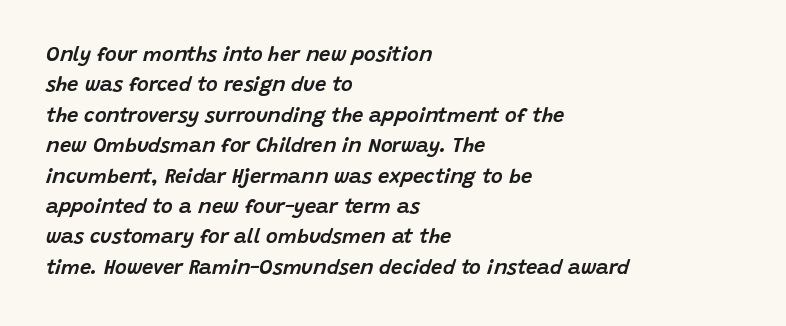
{"italic": "yes", "lean": "right", "slant_degrees": 15, "underline": "no", "align": "left", "line_spacing": "normal", "line_spacing_ratio": 1.52, "letter_spacing": "normal", "letter_spacing_em": 0.0, "glyph_px": 20}
